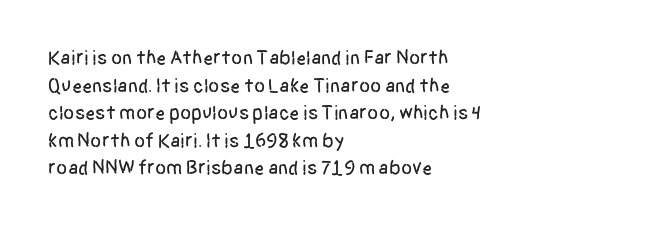
The image shows 20 px text type, upright; set left-aligned, normal line spacing (1.38x), normal letter spacing, not underlined.
